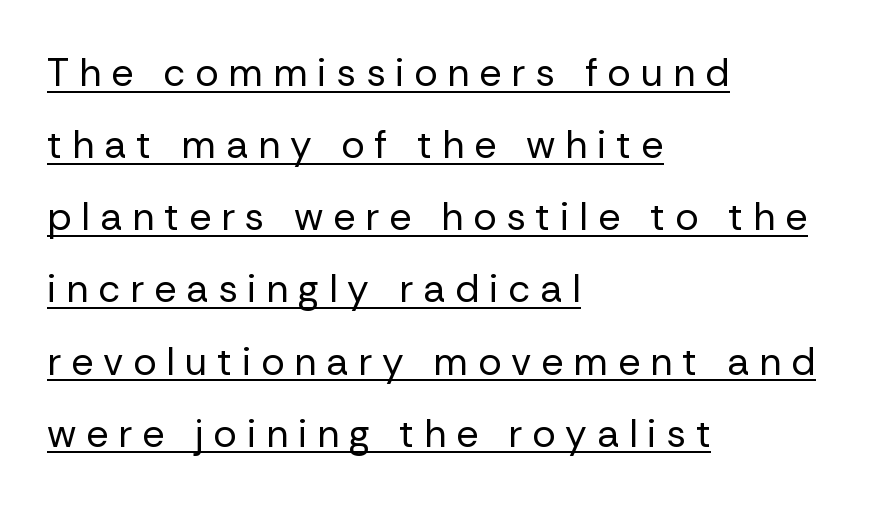
Q: Is the text bold? A: No.
Q: Is the text italic (slanted)? A: No, it is upright.
Q: Is the typeface a serif or a sans-serif typeface? A: Sans-serif.
Q: Is the text underlined? A: Yes.
Q: How is the paragraph aligned? A: Left-aligned.
Q: Is the spacing between letters normal or unusually wide? A: Unusually wide.
Q: Width (condensed, normal, or wide)? A: Normal.
Q: Stroke contrast? A: Low.
Q: x-height? A: Medium.
Q: Monospaced? A: No.
